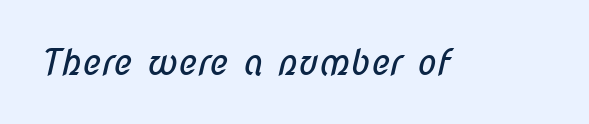
Words float on clear page, feet unadorned. The type is set solid horizontally, with unmodified tracking. This rendering employs a face without finishing strokes, i.e., a sans-serif. Summary of weight: not heavy and not bold.
